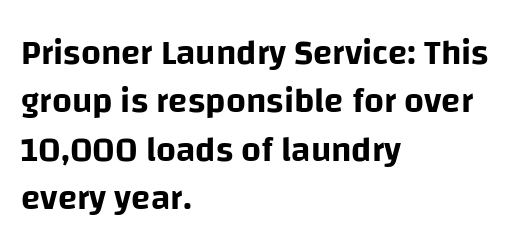
Q: Is the text italic (slanted)? A: No, it is upright.
Q: Is the typeface a serif or a sans-serif typeface? A: Sans-serif.
Q: Is the text underlined? A: No.
Q: How is the paragraph aligned? A: Left-aligned.
Q: Is the spacing between letters normal or unusually wide? A: Normal.
Q: Is the spacing between lines tight, normal or loose? A: Normal.
Q: Width (condensed, normal, or wide)? A: Normal.
Q: Stroke contrast? A: Low.
Q: x-height? A: Large.
Q: Monospaced? A: No.
